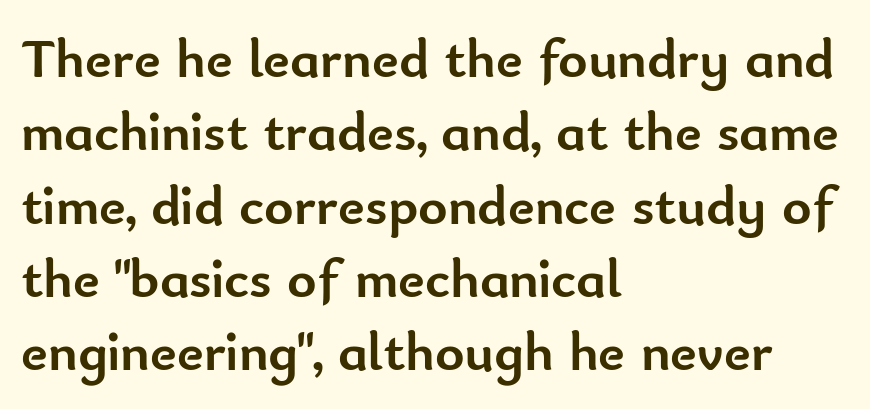
Q: Is the text bold? A: Yes.
Q: Is the text italic (slanted)? A: No, it is upright.
Q: Is the typeface a serif or a sans-serif typeface? A: Sans-serif.
Q: Is the text underlined? A: No.
Q: How is the paragraph aligned? A: Left-aligned.
Q: Is the spacing between letters normal or unusually wide? A: Normal.
Q: Is the spacing between lines tight, normal or loose? A: Normal.
Q: Width (condensed, normal, or wide)? A: Normal.
Q: Stroke contrast? A: Low.
Q: x-height? A: Small.
Q: Monospaced? A: No.
